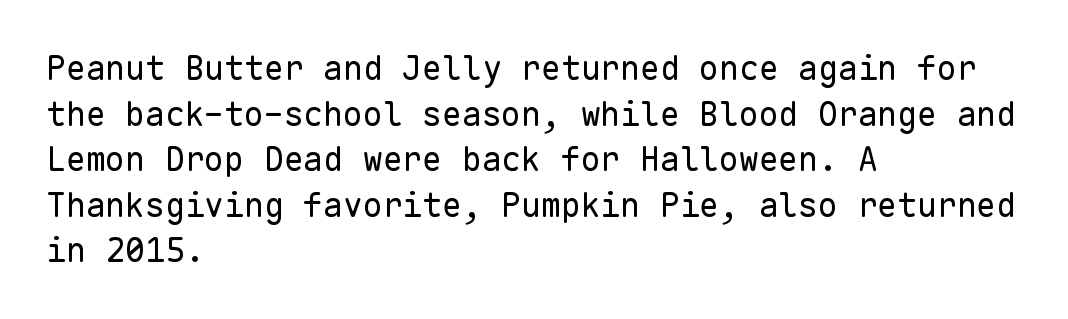
{"serif": "no", "italic": "no", "bold": "no", "weight": "regular", "width": "normal", "stroke_contrast": "low", "x_height": "medium", "monospaced": "yes", "underline": "no", "align": "left", "line_spacing": "normal", "line_spacing_ratio": 1.38, "letter_spacing": "normal", "letter_spacing_em": 0.0, "glyph_px": 33}
